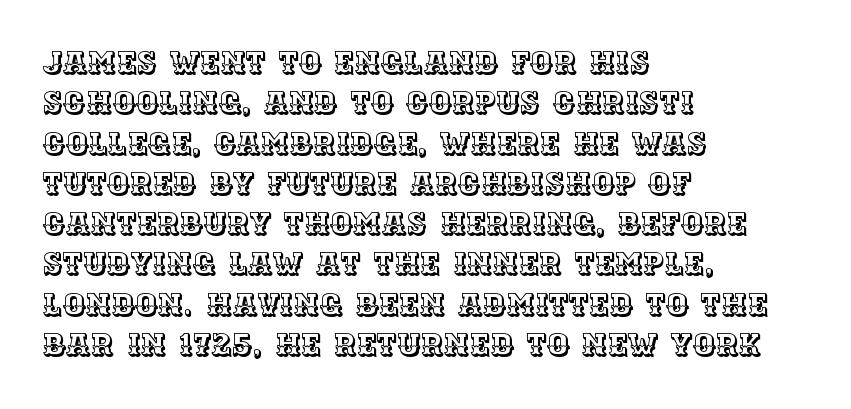
The baseline area is clear. Here the designer chose a conventional face with non-uniform glyph widths. Horizontally, the lines are justified to the leading edge only. A roman cut, with each character standing at attention. There is no visible air inserted between adjacent glyphs. Does the leading feel generous? No, just average.
